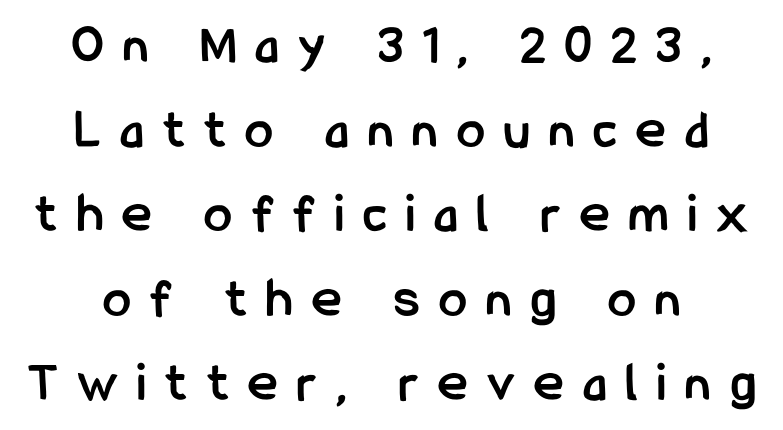
These lines are rendered in a variable-pitch font. The rows are spaced the way most documents space them. Strokes here are thick enough to call this a true bold. No italicization has been applied; the sample stays upright. A centered setting, common on invitations and titles, is used for this passage. Honestly, the letter spacing is so wide it's the main thing you notice.
